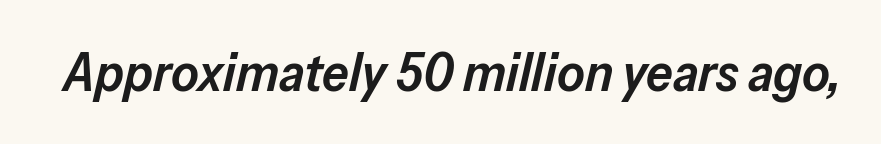
The image shows 53 px semibold type, italic (leaning right); set normal letter spacing, not underlined; low stroke contrast and a medium x-height.
